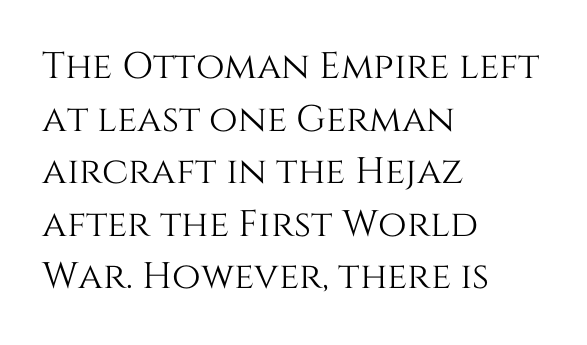
Q: Is the text italic (slanted)? A: No, it is upright.
Q: Is the text underlined? A: No.
Q: How is the paragraph aligned? A: Left-aligned.
Q: Is the spacing between letters normal or unusually wide? A: Normal.
Q: Is the spacing between lines tight, normal or loose? A: Normal.
Q: Width (condensed, normal, or wide)? A: Normal.
Q: Stroke contrast? A: Medium.
Q: x-height? A: Large.
Q: Monospaced? A: No.
